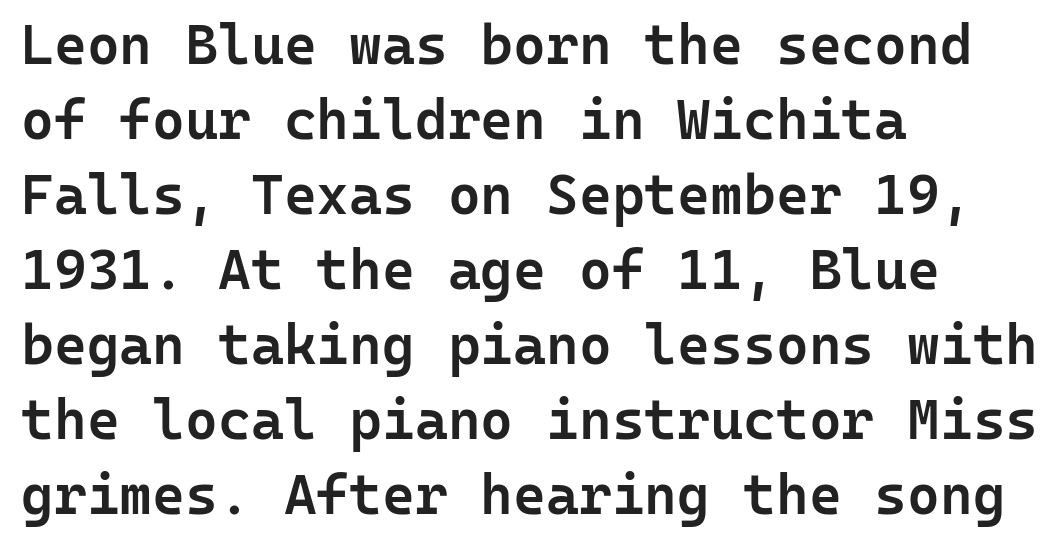
The image shows 56 px semibold sans-serif type, upright, monospaced; set left-aligned, normal line spacing (1.34x), normal letter spacing, not underlined; low stroke contrast and a medium x-height.
